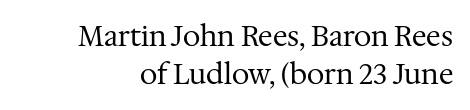
What's the leading like? Ordinary, nothing unusual. Spacing between characters is what you'd get straight out of the box. This reads as an unemphasized weight, regular at the heaviest. If you drew a line through each stem, it would be perfectly vertical. Decoration check: the copy has no underline.
